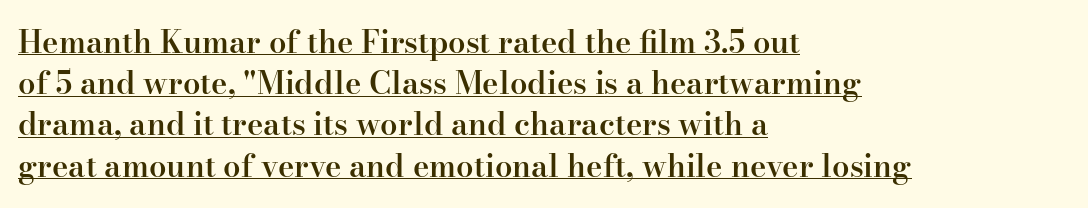
The image shows 31 px semibold serif type, upright; set left-aligned, normal line spacing (1.33x), normal letter spacing, underlined; high stroke contrast and a small x-height.
